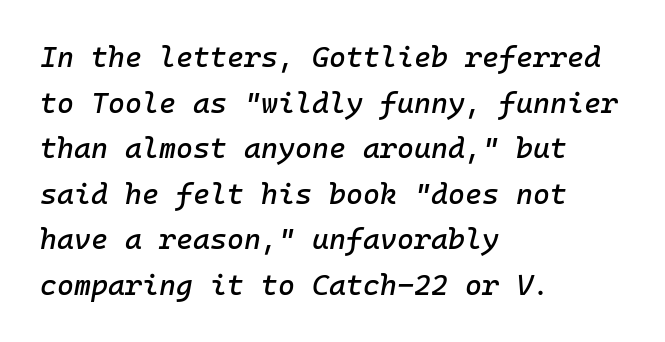
Decoration check: the copy has no underline. Fixed-width glyphs throughout — classic coding-font behaviour. Notice how the stems are inclined rather than vertical — that's the hallmark of italics. These lines keep a tight, regular rhythm from letter to letter. The paragraph has a hard left edge and a soft right edge.
